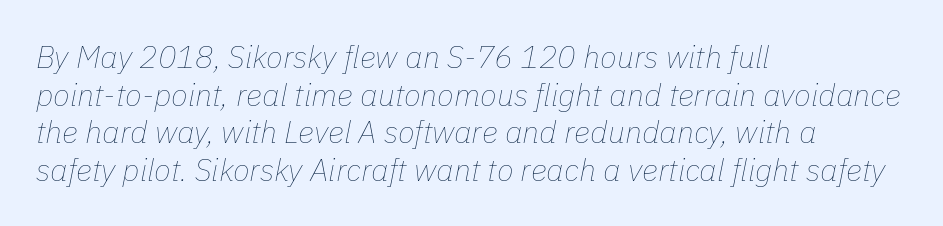
{"italic": "yes", "lean": "right", "slant_degrees": 11, "bold": "no", "weight": "thin", "width": "normal", "stroke_contrast": "low", "x_height": "medium", "monospaced": "no", "underline": "no", "align": "left", "line_spacing_ratio": 1.21, "letter_spacing": "normal", "letter_spacing_em": 0.0, "glyph_px": 31}
